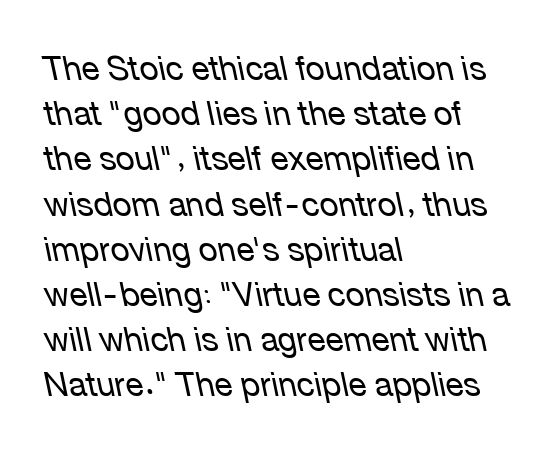
The image shows 33 px regular-weight type, italic (leaning left); set left-aligned, normal line spacing (1.37x), normal letter spacing, not underlined; low stroke contrast and a medium x-height.
